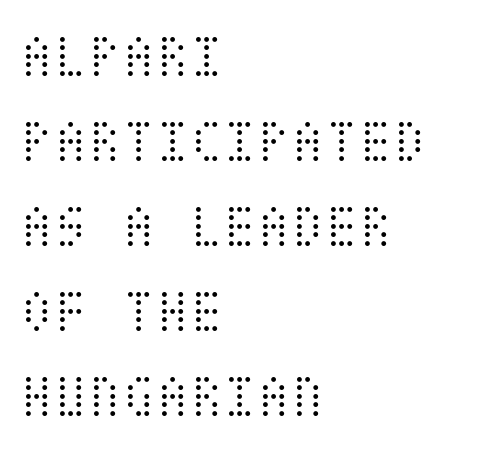
The image shows 62 px light, condensed type, upright; set left-aligned, normal line spacing (1.37x), normal letter spacing, not underlined; medium stroke contrast and a large x-height.
